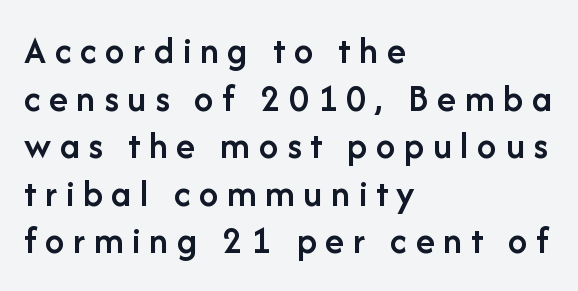
{"serif": "no", "italic": "no", "bold": "semi", "weight": "semibold", "width": "normal", "stroke_contrast": "low", "x_height": "medium", "monospaced": "no", "underline": "no", "align": "left", "line_spacing_ratio": 1.22, "letter_spacing": "wide", "letter_spacing_em": 0.22, "glyph_px": 39}
